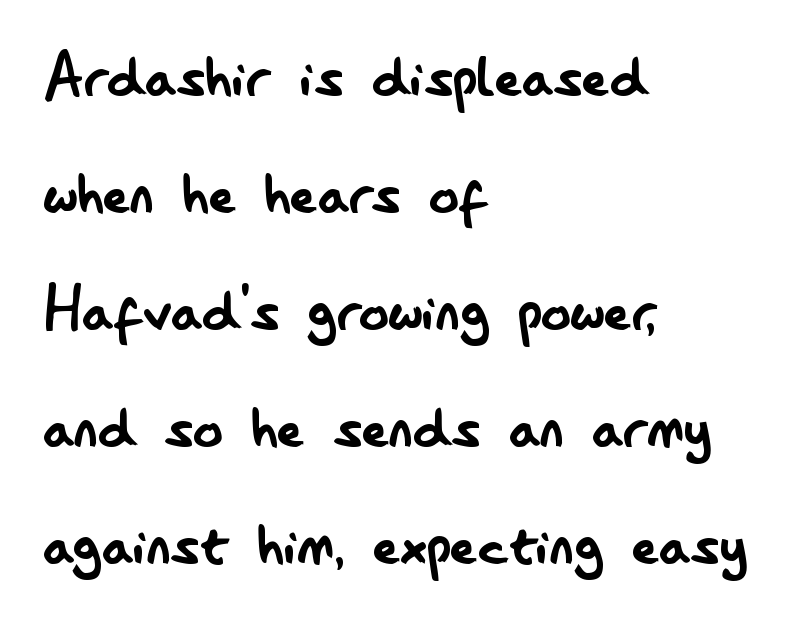
Q: Is the text bold? A: No.
Q: Is the text italic (slanted)? A: No, it is upright.
Q: Is the typeface a serif or a sans-serif typeface? A: Sans-serif.
Q: Is the text underlined? A: No.
Q: How is the paragraph aligned? A: Left-aligned.
Q: Is the spacing between letters normal or unusually wide? A: Normal.
Q: Is the spacing between lines tight, normal or loose? A: Normal.
Q: Width (condensed, normal, or wide)? A: Condensed.
Q: Stroke contrast? A: Low.
Q: x-height? A: Small.
Q: Monospaced? A: No.
